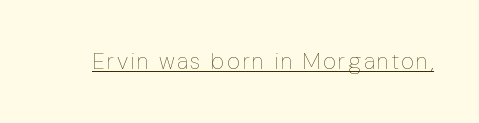
Q: Is the text bold? A: No.
Q: Is the text italic (slanted)? A: No, it is upright.
Q: Is the text underlined? A: Yes.
